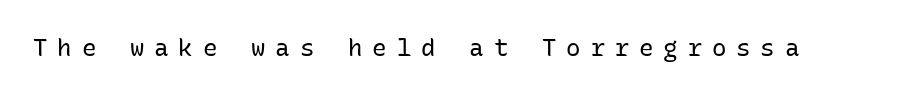
The image shows 24 px text type, upright; set unusually wide letter spacing (+0.41 em), not underlined.
